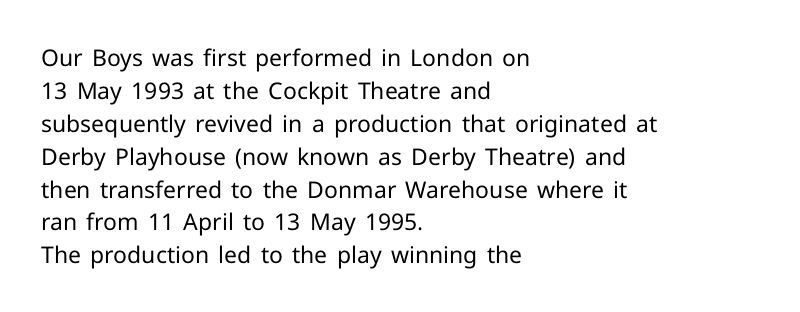
Q: Is the text bold? A: No.
Q: Is the text italic (slanted)? A: No, it is upright.
Q: Is the text underlined? A: No.
Q: How is the paragraph aligned? A: Left-aligned.
Q: Is the spacing between letters normal or unusually wide? A: Normal.
Q: Is the spacing between lines tight, normal or loose? A: Normal.
